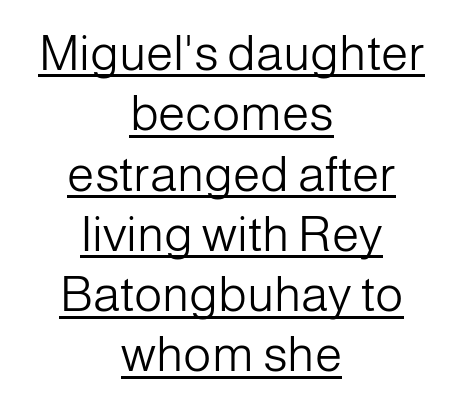
Both edges are ragged and mirror each other, which tells us the setting is centered. Heft: none added — not bold. Examine the stroke ends and you'll find no serifs. The letters advance in unequal steps, a hallmark of proportional type. There is no visible air inserted between adjacent glyphs. Every stem runs plumb, perpendicular to the baseline.
